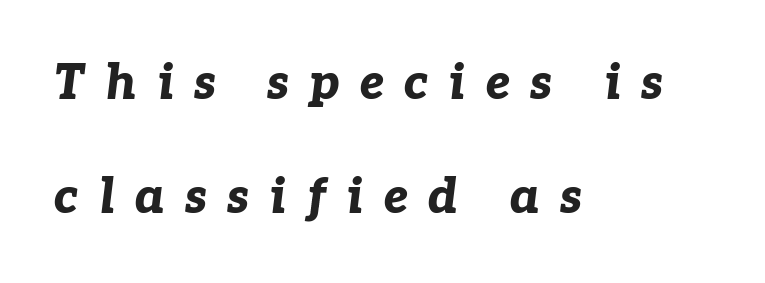
A typesetter would call this leading open, well beyond the default. You could only call the tracking loose — the letters float apart. The compositor pushed each line to the left boundary. Looking at the ascenders, they clearly lean. The font is running at its bold setting.
